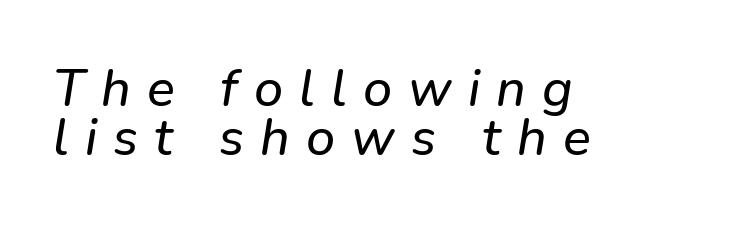
Q: Is the text italic (slanted)? A: Yes, it leans right by about 9 degrees.
Q: Is the text underlined? A: No.
Q: How is the paragraph aligned? A: Left-aligned.
Q: Is the spacing between letters normal or unusually wide? A: Unusually wide.
Q: Is the spacing between lines tight, normal or loose? A: Tight.
Q: Width (condensed, normal, or wide)? A: Normal.
Q: Stroke contrast? A: Low.
Q: x-height? A: Medium.
Q: Monospaced? A: No.
